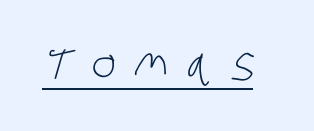
Check where the strokes stop: nothing finishes them off — pure sans. Characters follow at a spacing far wider than the type designer built in. The typeface has the unassuming heft of standard copy or less. Descenders here cross a horizontal rule under the line. Think of a printed novel: that variable character pitch is what you see here.
